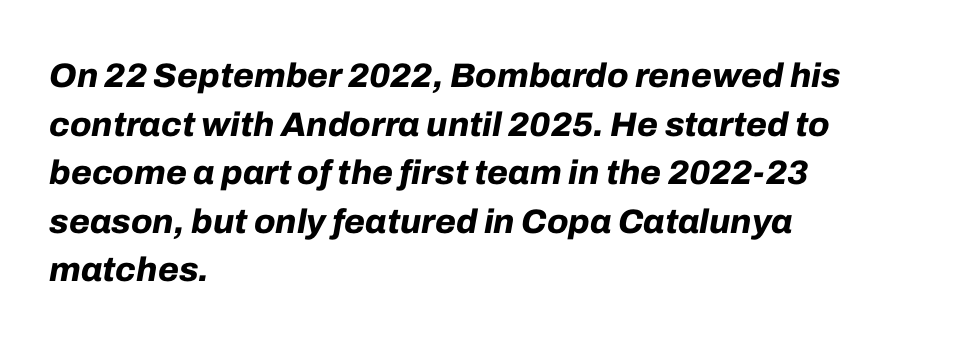
{"italic": "yes", "lean": "right", "slant_degrees": 10, "bold": "yes", "weight": "bold", "width": "normal", "stroke_contrast": "low", "x_height": "medium", "monospaced": "no", "underline": "no", "align": "left", "line_spacing": "normal", "line_spacing_ratio": 1.43, "letter_spacing": "normal", "letter_spacing_em": 0.0, "glyph_px": 34}
